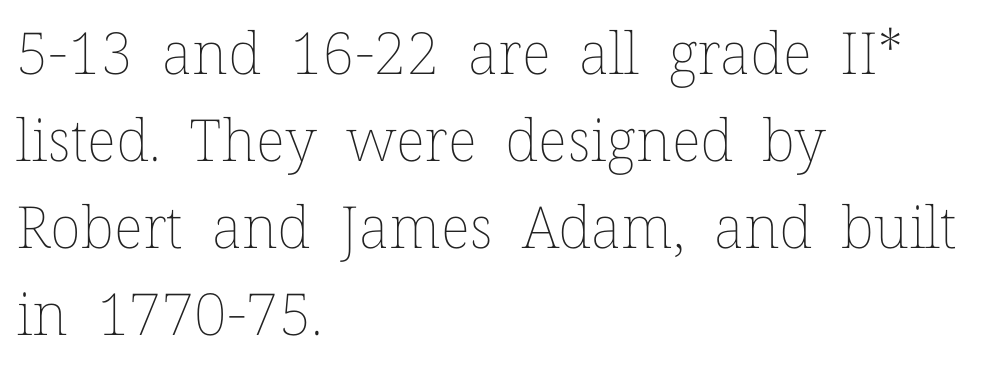
Q: Is the text bold? A: No.
Q: Is the text italic (slanted)? A: No, it is upright.
Q: Is the text underlined? A: No.
Q: How is the paragraph aligned? A: Left-aligned.
Q: Is the spacing between letters normal or unusually wide? A: Normal.
Q: Is the spacing between lines tight, normal or loose? A: Normal.
Q: Width (condensed, normal, or wide)? A: Normal.
Q: Stroke contrast? A: Low.
Q: x-height? A: Medium.
Q: Monospaced? A: No.
